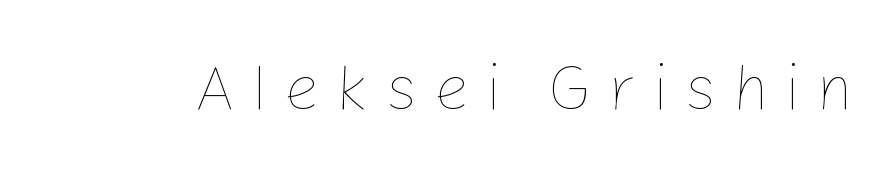
{"italic": "no", "bold": "no", "weight": "thin", "width": "normal", "stroke_contrast": "low", "x_height": "medium", "monospaced": "no", "underline": "no", "letter_spacing": "wide", "letter_spacing_em": 0.25, "glyph_px": 64}
